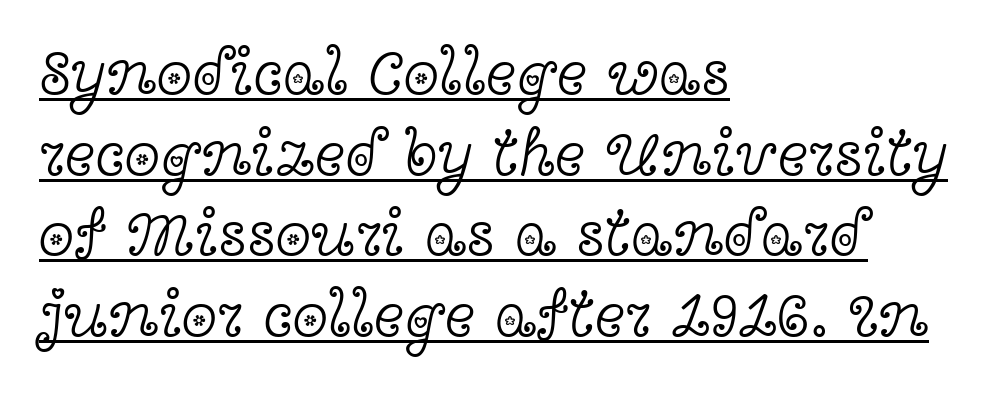
Q: Is the text bold? A: No.
Q: Is the text italic (slanted)? A: Yes.
Q: Is the typeface a serif or a sans-serif typeface? A: Serif.
Q: Is the text underlined? A: Yes.
Q: How is the paragraph aligned? A: Left-aligned.
Q: Is the spacing between letters normal or unusually wide? A: Normal.
Q: Width (condensed, normal, or wide)? A: Wide.
Q: x-height? A: Medium.
Q: Monospaced? A: No.
